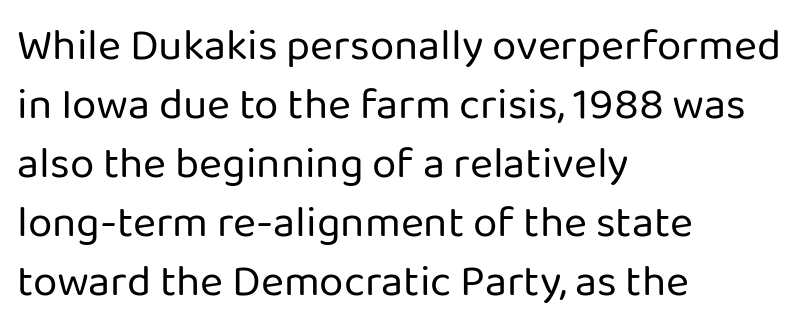
{"serif": "no", "italic": "no", "bold": "no", "weight": "regular", "width": "normal", "stroke_contrast": "low", "x_height": "medium", "monospaced": "no", "underline": "no", "align": "left", "line_spacing": "normal", "line_spacing_ratio": 1.34, "letter_spacing": "normal", "letter_spacing_em": 0.0, "glyph_px": 44}
